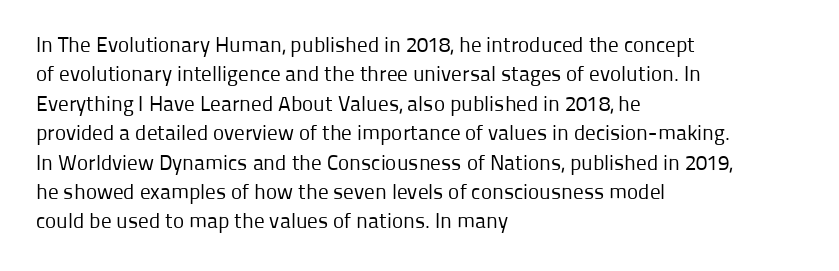
Q: Is the text bold? A: No.
Q: Is the text italic (slanted)? A: No, it is upright.
Q: Is the text underlined? A: No.
Q: How is the paragraph aligned? A: Left-aligned.
Q: Is the spacing between letters normal or unusually wide? A: Normal.
Q: Is the spacing between lines tight, normal or loose? A: Normal.
